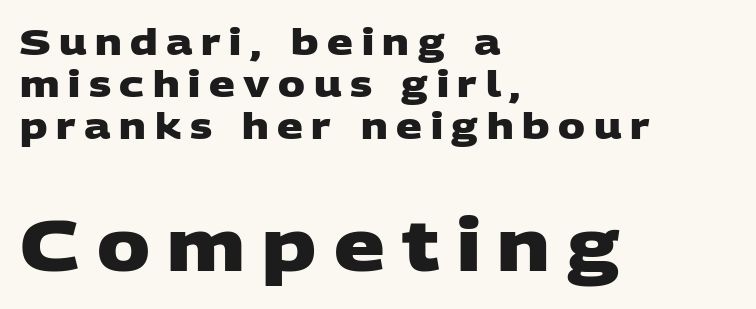
The paragraph has a hard left edge and a soft right edge. Block two is the big one; block one sits smaller above it. The letterforms stand isolated, each surrounded by extra space. The area under the type is left untouched.
